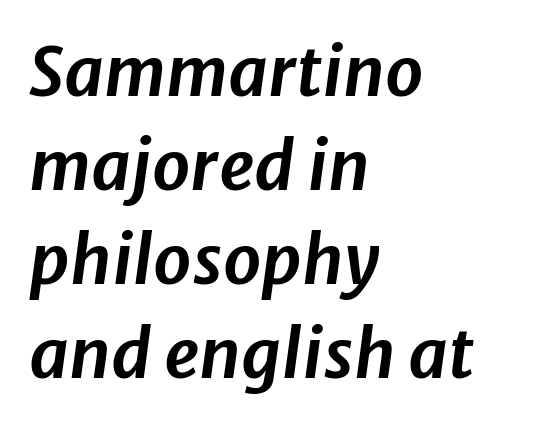
{"italic": "yes", "lean": "right", "slant_degrees": 8, "width": "normal", "stroke_contrast": "low", "x_height": "medium", "monospaced": "no", "underline": "no", "align": "left", "line_spacing": "normal", "line_spacing_ratio": 1.38, "letter_spacing": "normal", "letter_spacing_em": 0.0, "glyph_px": 68}
